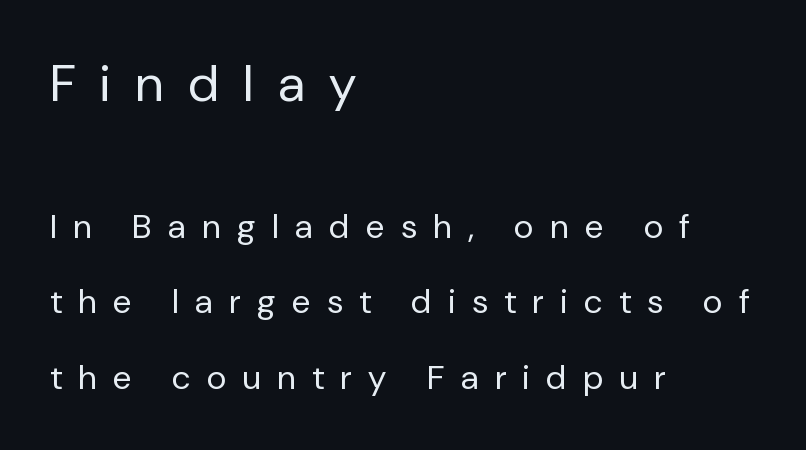
The image shows 51 px regular-weight sans-serif type, upright; set left-aligned, loose line spacing (2.22x), unusually wide letter spacing (+0.49 em), not underlined; the first (top) block is 1.5x larger; low stroke contrast and a medium x-height.
